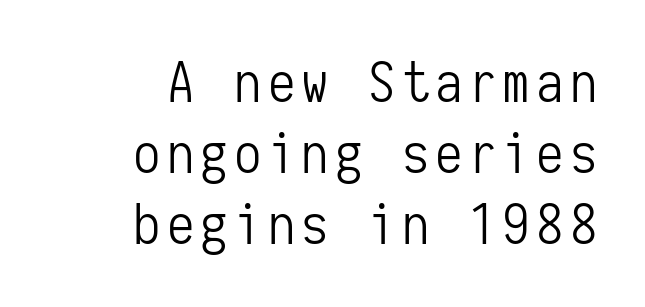
The image shows 55 px light, condensed sans-serif type, upright, monospaced; set right-aligned, normal line spacing (1.29x), not underlined; low stroke contrast and a medium x-height.
